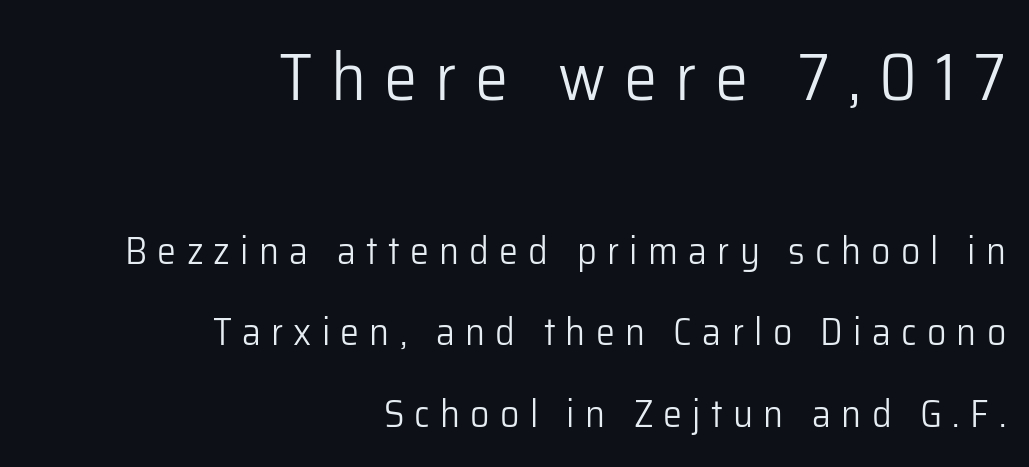
Leading: increased. If you drew a ruler down the right edge, every line would touch it. Tracking here is generous; glyphs stand well apart from one another. Each letter keeps its own natural width here, so spacing adapts to shape. The earlier block is typeset at a bigger size than the later block.
